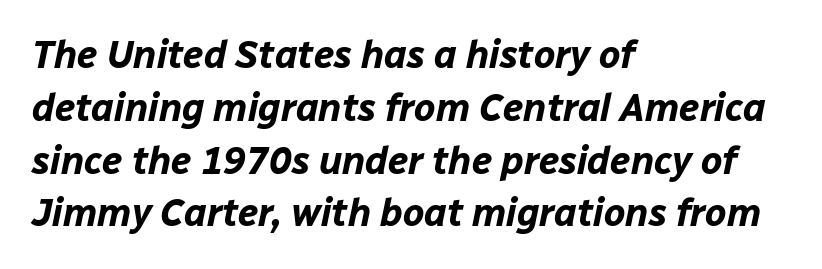
{"italic": "yes", "lean": "right", "slant_degrees": 12, "bold": "yes", "weight": "bold", "width": "normal", "stroke_contrast": "low", "x_height": "medium", "monospaced": "no", "underline": "no", "align": "left", "line_spacing": "normal", "line_spacing_ratio": 1.39, "letter_spacing": "normal", "letter_spacing_em": 0.0, "glyph_px": 38}
